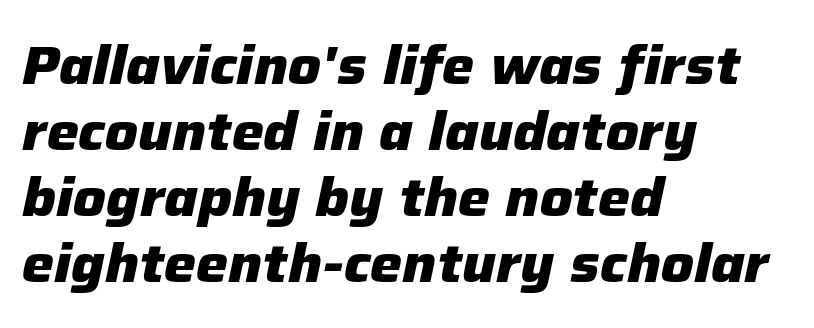
{"italic": "yes", "lean": "right", "slant_degrees": 12, "bold": "yes", "weight": "heavy", "width": "normal", "stroke_contrast": "low", "x_height": "medium", "monospaced": "no", "underline": "no", "align": "left", "line_spacing_ratio": 1.22, "letter_spacing": "normal", "letter_spacing_em": 0.0, "glyph_px": 54}
